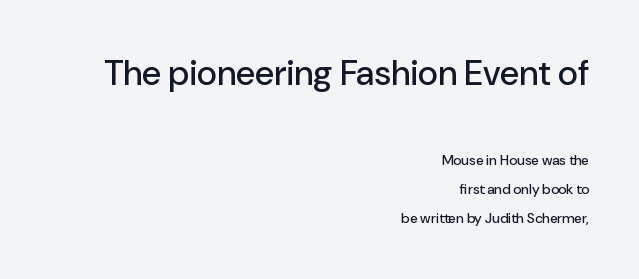
Letter spacing: default. Quick note: underline off. Spacing verdict: proportional, widths tailored to each character. Notice the wide empty band between every row — that's loose leading.
